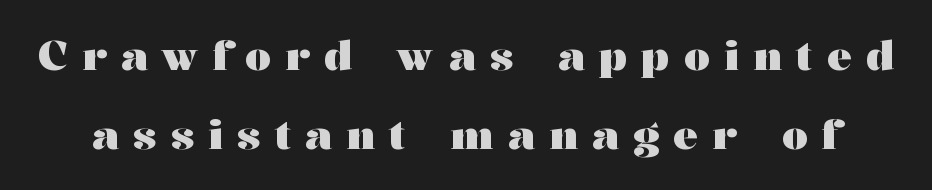
{"serif": "yes", "italic": "no", "bold": "yes", "weight": "heavy", "width": "wide", "stroke_contrast": "medium", "x_height": "medium", "monospaced": "no", "underline": "no", "line_spacing": "loose", "line_spacing_ratio": 1.93, "letter_spacing": "wide", "letter_spacing_em": 0.35, "glyph_px": 41}
